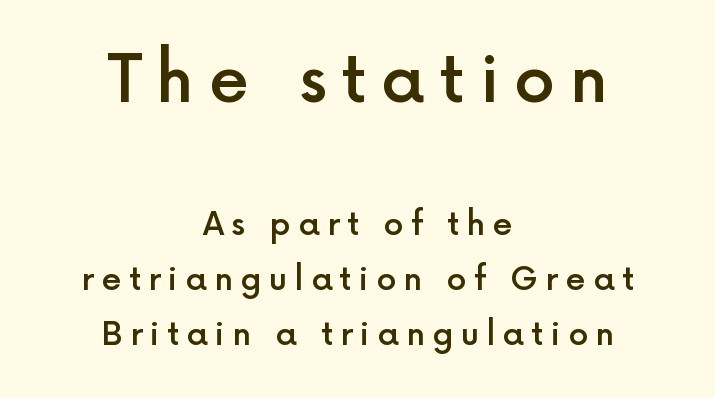
A typesetter would call this proportional, since set widths differ per character. Both edges are ragged and mirror each other, which tells us the setting is centered. Look at the glyph heights: the upper group is clearly the bigger setting. Examine the stroke ends and you'll find no serifs. Clear beneath every line of the passage. What stands out about the letter spacing? Its width — letters are far apart.
